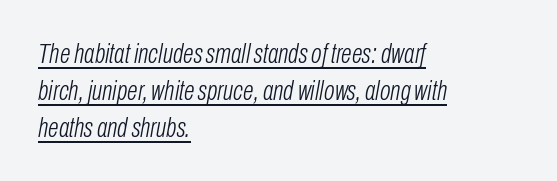
The image shows 28 px light, condensed type, italic (leaning right); set left-aligned, normal line spacing (1.32x), normal letter spacing, underlined; low stroke contrast and a medium x-height.
